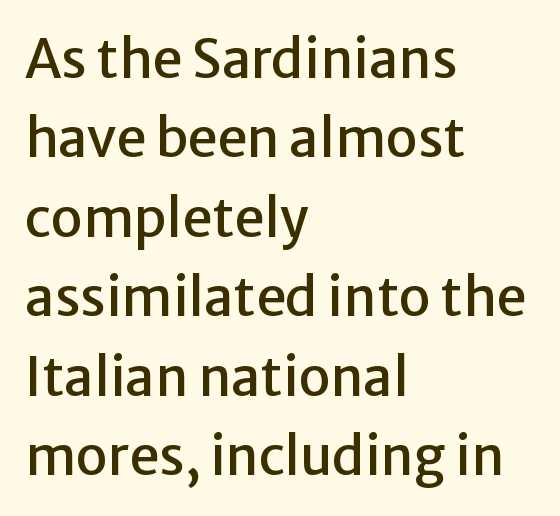
Q: Is the text italic (slanted)? A: No, it is upright.
Q: Is the typeface a serif or a sans-serif typeface? A: Sans-serif.
Q: Is the text underlined? A: No.
Q: How is the paragraph aligned? A: Left-aligned.
Q: Is the spacing between letters normal or unusually wide? A: Normal.
Q: Is the spacing between lines tight, normal or loose? A: Normal.
Q: Width (condensed, normal, or wide)? A: Normal.
Q: Stroke contrast? A: Low.
Q: x-height? A: Medium.
Q: Monospaced? A: No.
